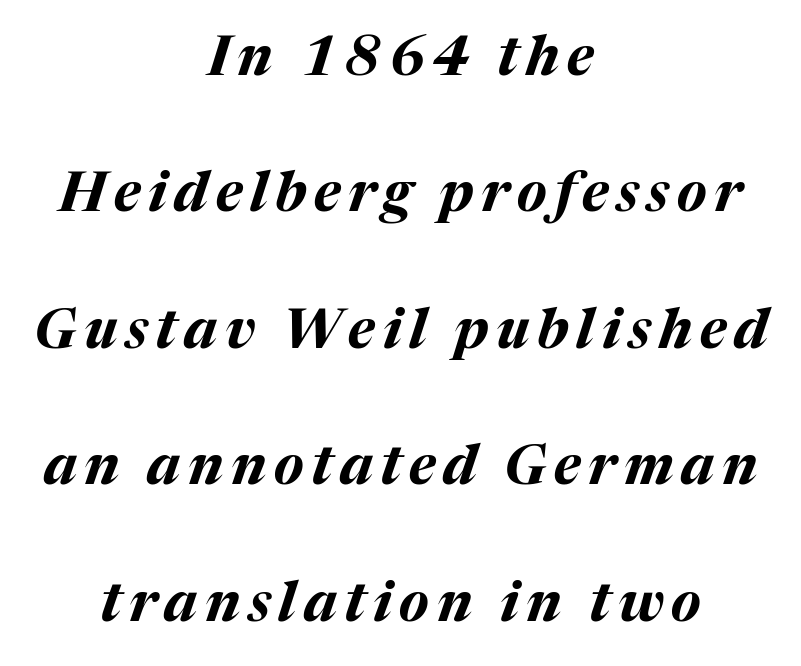
Q: Is the text bold? A: Yes.
Q: Is the text italic (slanted)? A: Yes, it leans right by about 17 degrees.
Q: Is the text underlined? A: No.
Q: How is the paragraph aligned? A: Centered.
Q: Is the spacing between lines tight, normal or loose? A: Loose.
Q: Width (condensed, normal, or wide)? A: Normal.
Q: Stroke contrast? A: Medium.
Q: x-height? A: Medium.
Q: Monospaced? A: No.
